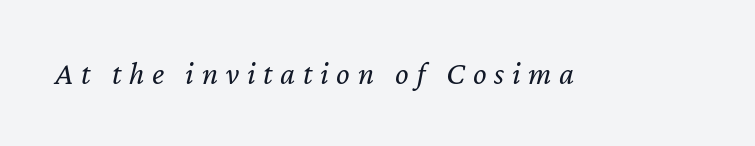
Check the space under the baseline: it is left empty. The weight tops out at a normal text grade. These lines were composed using italics. Think of a printed novel: that variable character pitch is what you see here. This rendering widens character spacing well past its baseline value.
